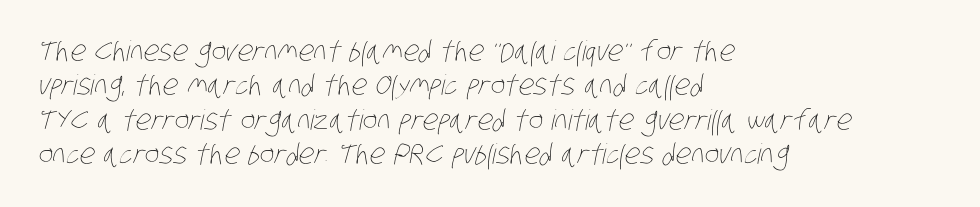
{"bold": "no", "weight": "thin", "width": "condensed", "stroke_contrast": "low", "x_height": "large", "monospaced": "no", "underline": "no", "align": "left", "line_spacing_ratio": 1.23, "letter_spacing": "normal", "letter_spacing_em": 0.0, "glyph_px": 28}
